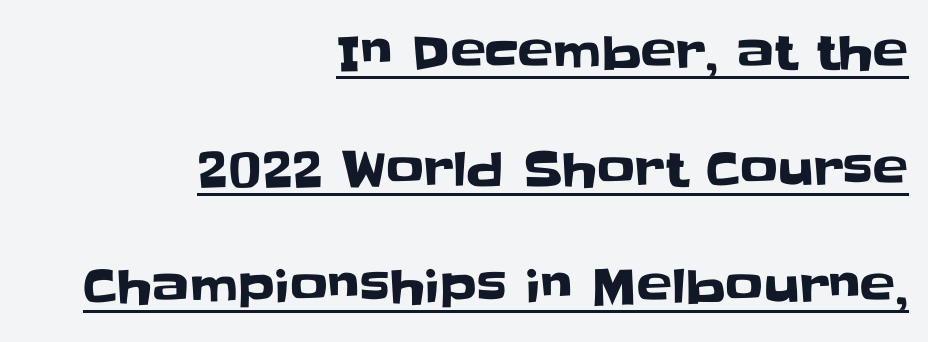
The image shows 47 px sans-serif type, upright; set right-aligned, loose line spacing (2.49x), normal letter spacing, underlined; low stroke contrast and a large x-height.
